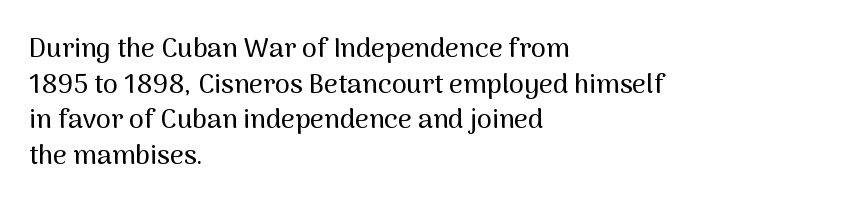
Line spacing here is normal. In terms of posture, this sample is upright. A bare baseline throughout the passage. Does the copy run flush right? No — it runs flush left. You could call the tracking neutral — neither tight nor loose.
